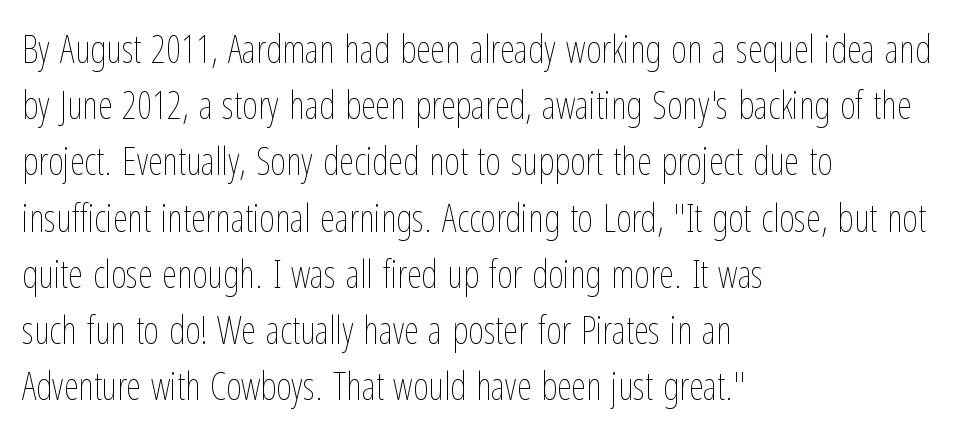
The image shows 38 px thin, condensed type, upright; set left-aligned, normal line spacing (1.48x), normal letter spacing, not underlined; low stroke contrast and a medium x-height.
